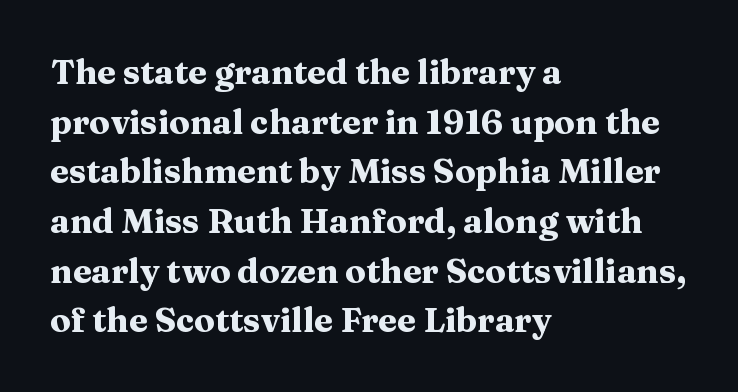
The image shows 34 px heavy, wide serif type, upright; set left-aligned, normal line spacing (1.46x), normal letter spacing, not underlined; medium stroke contrast and a medium x-height.
